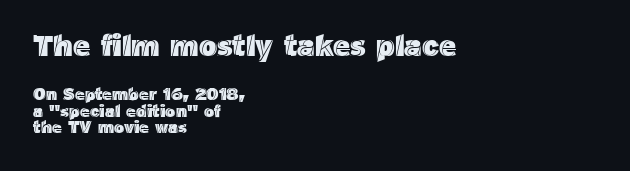
Q: Is the text italic (slanted)? A: No, it is upright.
Q: Is the text underlined? A: No.
Q: How is the paragraph aligned? A: Left-aligned.
Q: Is the spacing between letters normal or unusually wide? A: Normal.
Q: Is the spacing between lines tight, normal or loose? A: Tight.
Q: Which block of text is set in a larger size, the first (top) or the second (bottom)? A: The first (top) one.
Q: Width (condensed, normal, or wide)? A: Normal.
Q: x-height? A: Medium.
Q: Monospaced? A: No.
